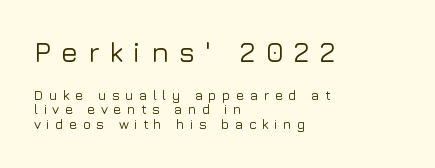
Q: Is the text italic (slanted)? A: No, it is upright.
Q: Is the typeface a serif or a sans-serif typeface? A: Sans-serif.
Q: Is the text underlined? A: No.
Q: How is the paragraph aligned? A: Left-aligned.
Q: Is the spacing between letters normal or unusually wide? A: Unusually wide.
Q: Is the spacing between lines tight, normal or loose? A: Tight.
Q: Which block of text is set in a larger size, the first (top) or the second (bottom)? A: The first (top) one.
Q: Width (condensed, normal, or wide)? A: Normal.
Q: Stroke contrast? A: Low.
Q: x-height? A: Medium.
Q: Monospaced? A: No.
